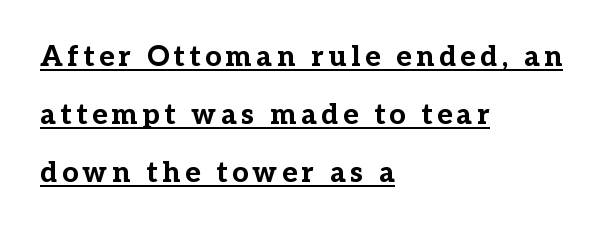
Q: Is the text bold? A: Yes.
Q: Is the text italic (slanted)? A: No, it is upright.
Q: Is the typeface a serif or a sans-serif typeface? A: Serif.
Q: Is the text underlined? A: Yes.
Q: How is the paragraph aligned? A: Left-aligned.
Q: Is the spacing between lines tight, normal or loose? A: Loose.
Q: Width (condensed, normal, or wide)? A: Normal.
Q: Stroke contrast? A: Low.
Q: x-height? A: Medium.
Q: Monospaced? A: No.
